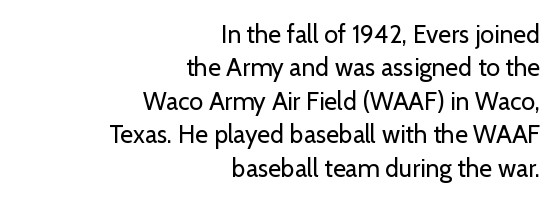
A quiet, ordinary-to-light weight characterises the typeface. Between one letter and the next there's only the usual sliver of space. Regular leading. The typesetter chose a ragged-left arrangement here.
